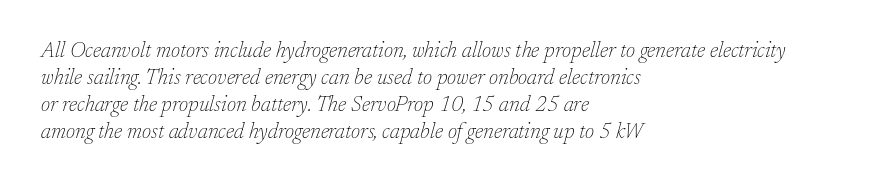
Q: Is the text bold? A: No.
Q: Is the text italic (slanted)? A: Yes, it leans right by about 17 degrees.
Q: Is the text underlined? A: No.
Q: How is the paragraph aligned? A: Left-aligned.
Q: Is the spacing between letters normal or unusually wide? A: Normal.
Q: Is the spacing between lines tight, normal or loose? A: Normal.
